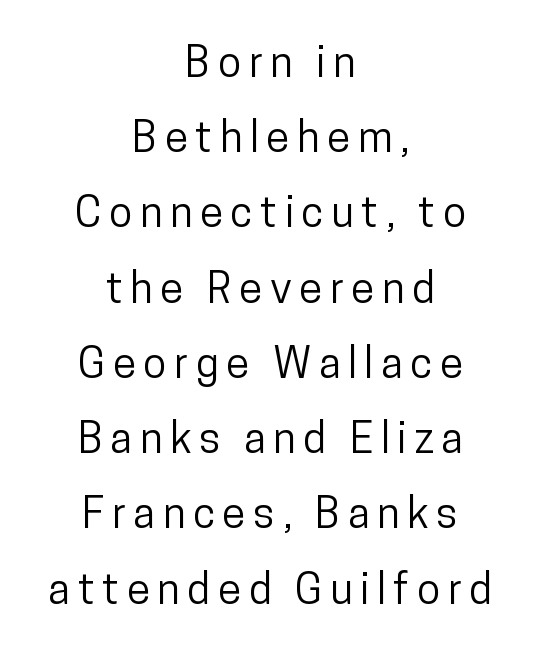
Q: Is the text italic (slanted)? A: No, it is upright.
Q: Is the typeface a serif or a sans-serif typeface? A: Sans-serif.
Q: Is the text underlined? A: No.
Q: How is the paragraph aligned? A: Centered.
Q: Width (condensed, normal, or wide)? A: Condensed.
Q: Stroke contrast? A: Low.
Q: x-height? A: Medium.
Q: Monospaced? A: No.
